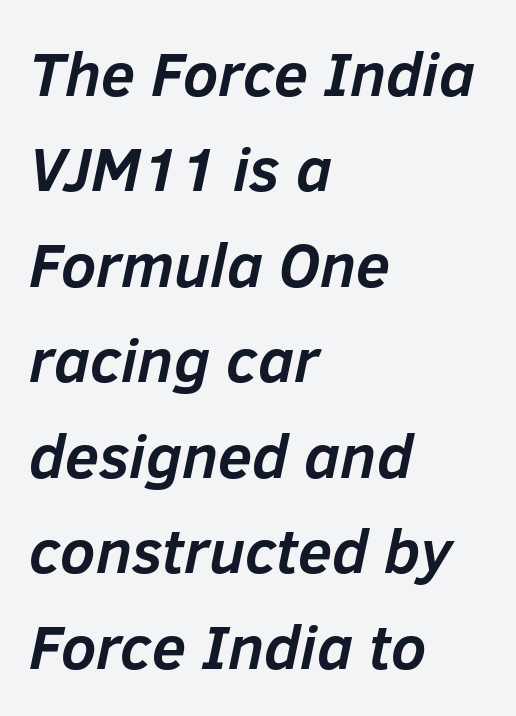
Q: Is the text bold? A: Yes.
Q: Is the text italic (slanted)? A: Yes, it leans right by about 12 degrees.
Q: Is the text underlined? A: No.
Q: How is the paragraph aligned? A: Left-aligned.
Q: Is the spacing between letters normal or unusually wide? A: Normal.
Q: Is the spacing between lines tight, normal or loose? A: Normal.
Q: Width (condensed, normal, or wide)? A: Normal.
Q: Stroke contrast? A: Low.
Q: x-height? A: Medium.
Q: Monospaced? A: No.
